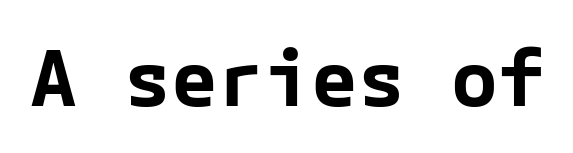
The type sits square on the baseline with zero lean. Type style note: lacks serifs. The strokes are fattened all the way to bold. The letterforms sit shoulder to shoulder at normal distance.
